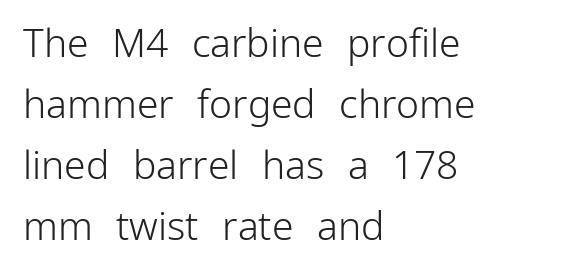
Q: Is the text bold? A: No.
Q: Is the text italic (slanted)? A: No, it is upright.
Q: Is the typeface a serif or a sans-serif typeface? A: Sans-serif.
Q: Is the text underlined? A: No.
Q: How is the paragraph aligned? A: Left-aligned.
Q: Is the spacing between letters normal or unusually wide? A: Normal.
Q: Is the spacing between lines tight, normal or loose? A: Normal.
Q: Width (condensed, normal, or wide)? A: Normal.
Q: Stroke contrast? A: Low.
Q: x-height? A: Medium.
Q: Monospaced? A: No.
